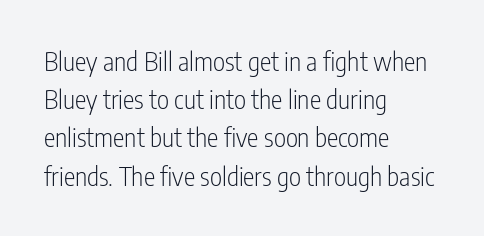
The image shows 26 px text type, upright; set left-aligned, normal line spacing (1.47x), normal letter spacing, not underlined.
